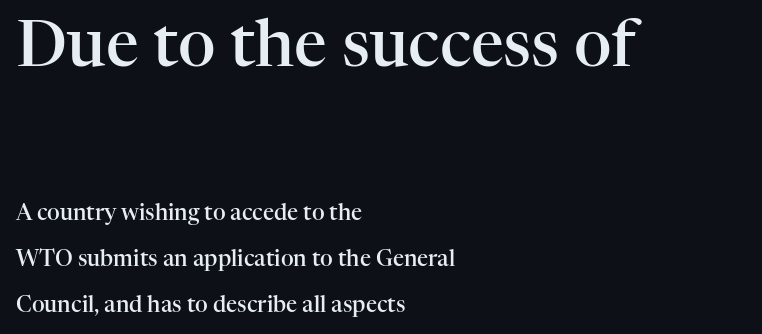
{"serif": "yes", "italic": "no", "bold": "semi", "weight": "semibold", "width": "normal", "stroke_contrast": "high", "x_height": "medium", "monospaced": "no", "underline": "no", "align": "left", "line_spacing": "loose", "line_spacing_ratio": 2.08, "letter_spacing": "normal", "letter_spacing_em": 0.0, "larger_block": "first", "size_ratio": 2.95, "glyph_px": 65}
